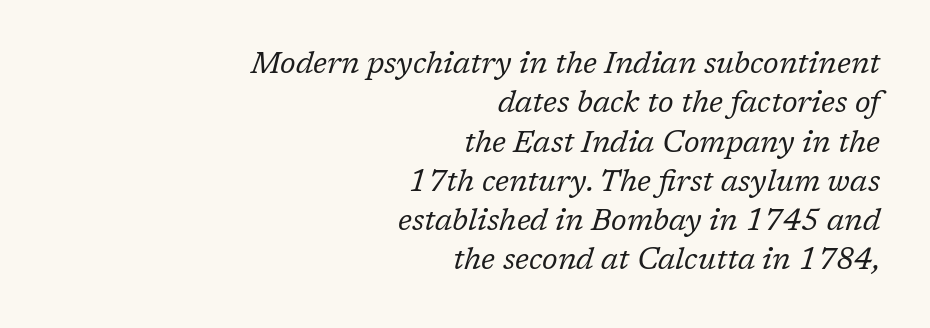
{"serif": "yes", "italic": "yes", "lean": "right", "slant_degrees": 17, "bold": "no", "weight": "regular", "width": "normal", "stroke_contrast": "low", "x_height": "medium", "monospaced": "no", "underline": "no", "align": "right", "line_spacing": "normal", "line_spacing_ratio": 1.31, "letter_spacing": "normal", "letter_spacing_em": 0.0, "glyph_px": 30}
